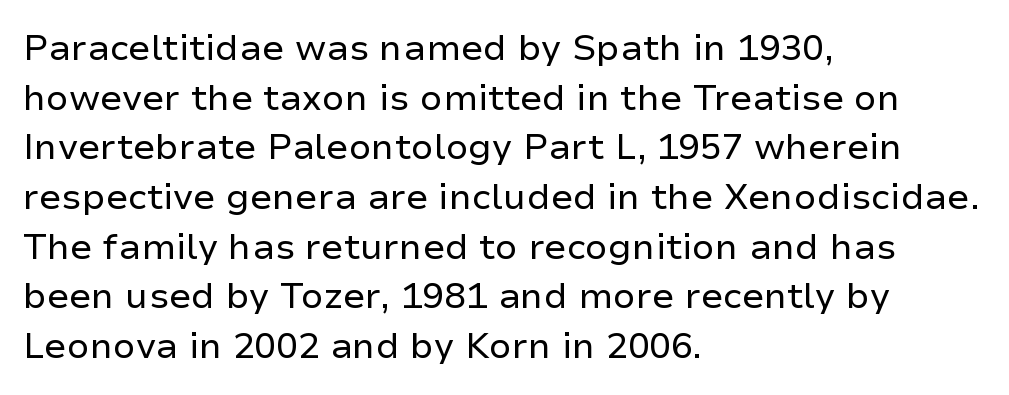
{"serif": "no", "italic": "no", "bold": "no", "weight": "regular", "width": "normal", "stroke_contrast": "low", "x_height": "medium", "monospaced": "no", "underline": "no", "align": "left", "line_spacing": "normal", "line_spacing_ratio": 1.38, "letter_spacing": "normal", "letter_spacing_em": 0.0, "glyph_px": 36}
